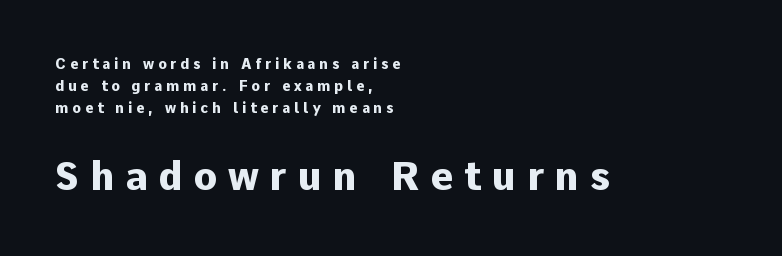
The image shows 39 px heavy sans-serif type, upright; set left-aligned, normal line spacing (1.57x), unusually wide letter spacing (+0.28 em), not underlined; the second (bottom) block is 2.79x larger; low stroke contrast and a medium x-height.
